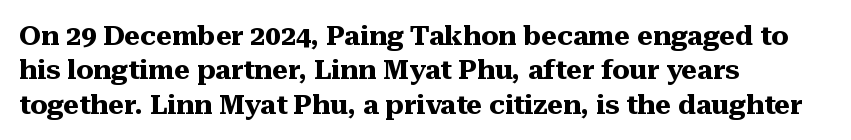
{"italic": "no", "bold": "yes", "underline": "no", "align": "left", "line_spacing": "normal", "line_spacing_ratio": 1.27, "letter_spacing": "normal", "letter_spacing_em": 0.0, "glyph_px": 27}
